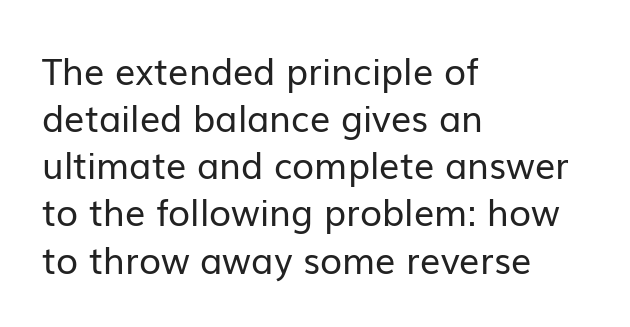
Q: Is the text bold? A: No.
Q: Is the text italic (slanted)? A: No, it is upright.
Q: Is the typeface a serif or a sans-serif typeface? A: Sans-serif.
Q: Is the text underlined? A: No.
Q: How is the paragraph aligned? A: Left-aligned.
Q: Is the spacing between letters normal or unusually wide? A: Normal.
Q: Is the spacing between lines tight, normal or loose? A: Normal.
Q: Width (condensed, normal, or wide)? A: Normal.
Q: Stroke contrast? A: Low.
Q: x-height? A: Medium.
Q: Monospaced? A: No.
